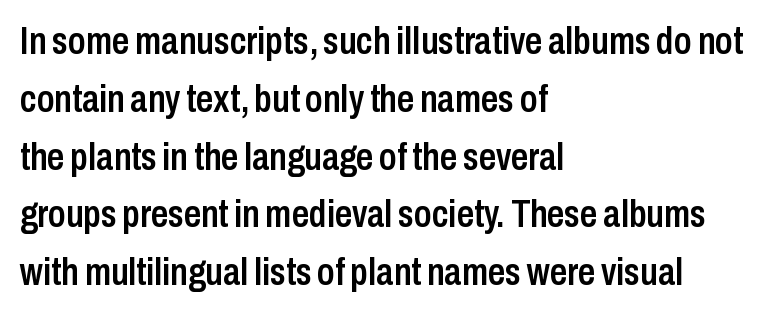
A normal amount of white space separates one row of letters from the next. Rendered with straight, roman letterforms. The passage shown has conventional tracking throughout. A somewhat darkened texture: the type is semibold rather than bold. Here the designer chose a conventional face with non-uniform glyph widths. Has an underline been added? It has not.
